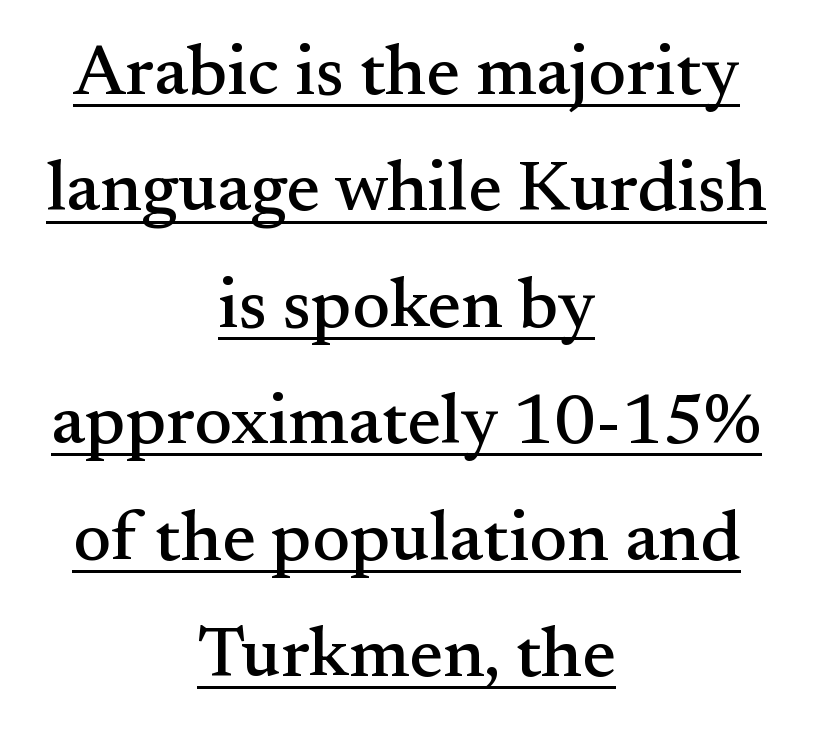
Q: Is the text italic (slanted)? A: No, it is upright.
Q: Is the typeface a serif or a sans-serif typeface? A: Serif.
Q: Is the text underlined? A: Yes.
Q: How is the paragraph aligned? A: Centered.
Q: Is the spacing between letters normal or unusually wide? A: Normal.
Q: Is the spacing between lines tight, normal or loose? A: Normal.
Q: Width (condensed, normal, or wide)? A: Normal.
Q: Stroke contrast? A: Medium.
Q: x-height? A: Small.
Q: Monospaced? A: No.
